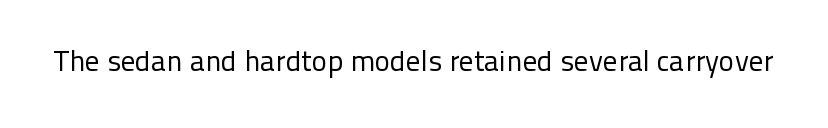
The image shows 29 px regular-weight sans-serif type, upright; set normal letter spacing, not underlined; low stroke contrast and a medium x-height.
